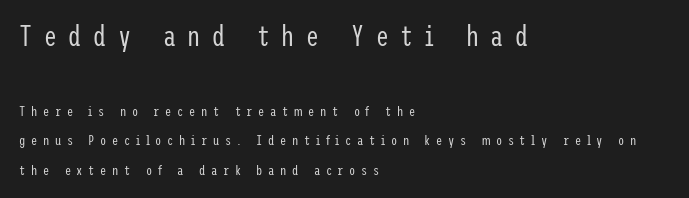
Q: Is the text bold? A: No.
Q: Is the text italic (slanted)? A: No, it is upright.
Q: Is the typeface a serif or a sans-serif typeface? A: Sans-serif.
Q: Is the text underlined? A: No.
Q: How is the paragraph aligned? A: Left-aligned.
Q: Is the spacing between letters normal or unusually wide? A: Unusually wide.
Q: Is the spacing between lines tight, normal or loose? A: Loose.
Q: Which block of text is set in a larger size, the first (top) or the second (bottom)? A: The first (top) one.
Q: Width (condensed, normal, or wide)? A: Condensed.
Q: Stroke contrast? A: Low.
Q: x-height? A: Medium.
